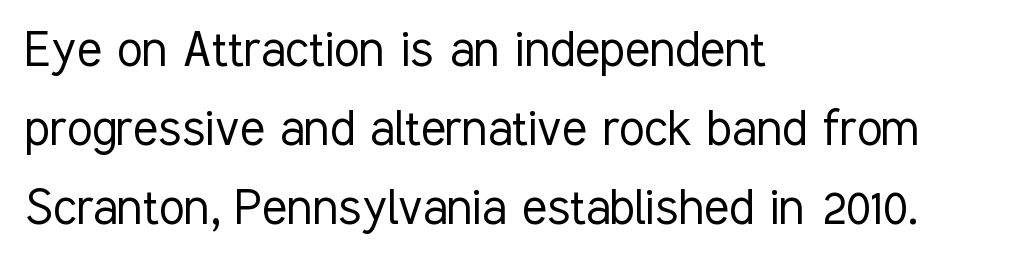
The image shows 58 px light, condensed sans-serif type, upright; set left-aligned, normal line spacing (1.36x), normal letter spacing, not underlined; low stroke contrast and a medium x-height.
